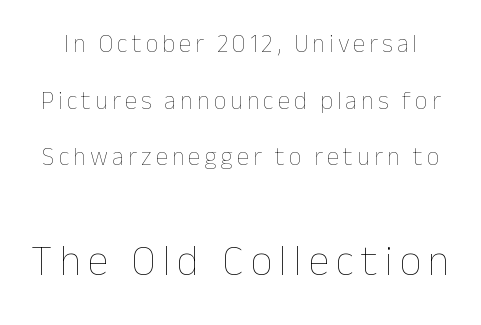
Q: Is the text bold? A: No.
Q: Is the text italic (slanted)? A: No, it is upright.
Q: Is the text underlined? A: No.
Q: Is the spacing between lines tight, normal or loose? A: Loose.
Q: Which block of text is set in a larger size, the first (top) or the second (bottom)? A: The second (bottom) one.
Q: Width (condensed, normal, or wide)? A: Normal.
Q: Stroke contrast? A: Low.
Q: x-height? A: Medium.
Q: Monospaced? A: No.
